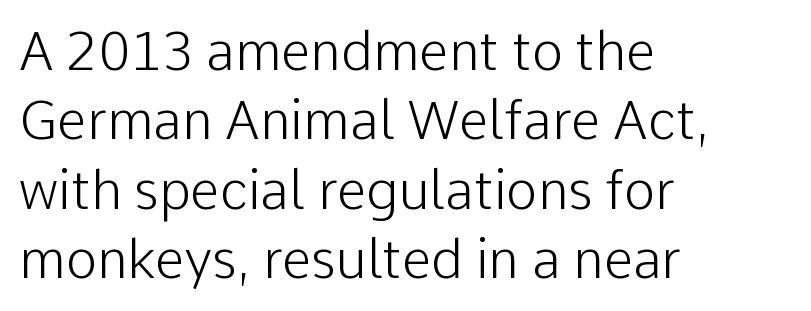
Q: Is the text bold? A: No.
Q: Is the text italic (slanted)? A: No, it is upright.
Q: Is the typeface a serif or a sans-serif typeface? A: Sans-serif.
Q: Is the text underlined? A: No.
Q: How is the paragraph aligned? A: Left-aligned.
Q: Is the spacing between letters normal or unusually wide? A: Normal.
Q: Is the spacing between lines tight, normal or loose? A: Normal.
Q: Width (condensed, normal, or wide)? A: Normal.
Q: Stroke contrast? A: Low.
Q: x-height? A: Medium.
Q: Monospaced? A: No.
